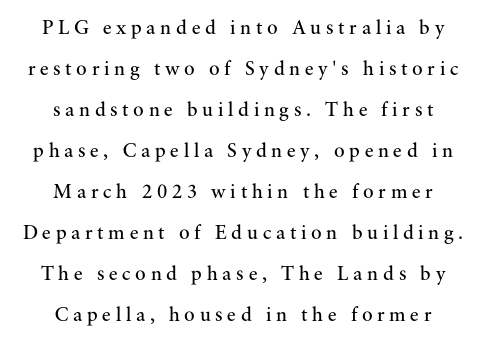
What's the leading like? Stretched, with rows far apart. Substantial extra tracking has been applied to these lines. This sample is center-justified, so both line endings float freely. A light-to-regular cut is what we see here. Underlining? Definitely not there.
